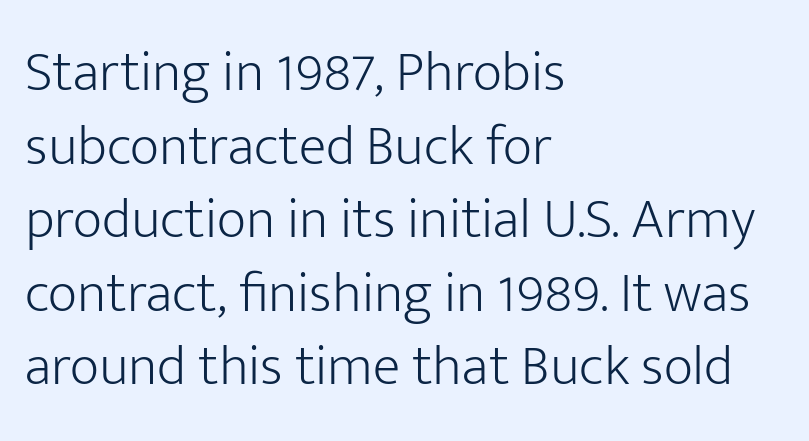
The image shows 57 px light sans-serif type, upright; set left-aligned, normal line spacing (1.29x), normal letter spacing, not underlined; low stroke contrast and a medium x-height.
